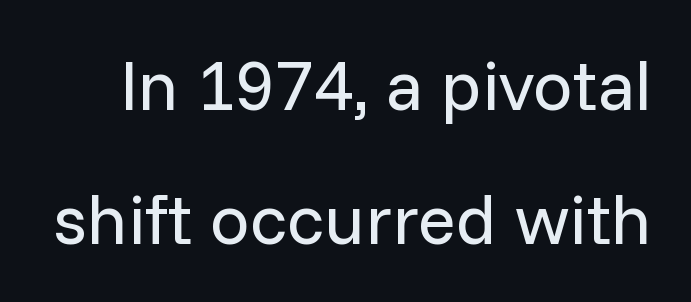
Q: Is the text bold? A: No.
Q: Is the text italic (slanted)? A: No, it is upright.
Q: Is the typeface a serif or a sans-serif typeface? A: Sans-serif.
Q: Is the text underlined? A: No.
Q: Is the spacing between letters normal or unusually wide? A: Normal.
Q: Width (condensed, normal, or wide)? A: Normal.
Q: Stroke contrast? A: Low.
Q: x-height? A: Medium.
Q: Monospaced? A: No.
